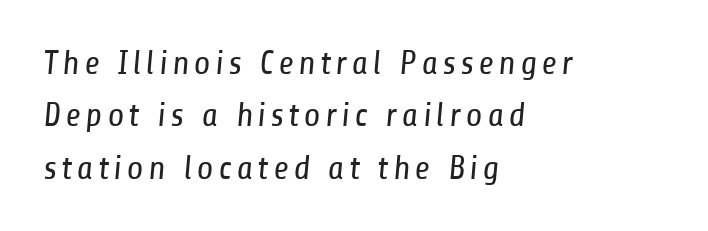
Q: Is the text bold? A: No.
Q: Is the typeface a serif or a sans-serif typeface? A: Sans-serif.
Q: Is the text underlined? A: No.
Q: How is the paragraph aligned? A: Left-aligned.
Q: Is the spacing between lines tight, normal or loose? A: Normal.
Q: Width (condensed, normal, or wide)? A: Condensed.
Q: Stroke contrast? A: Low.
Q: x-height? A: Medium.
Q: Monospaced? A: No.
